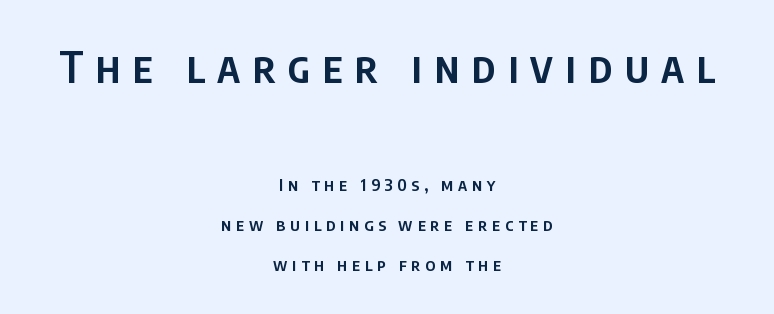
{"serif": "no", "italic": "no", "bold": "semi", "weight": "semibold", "width": "condensed", "stroke_contrast": "low", "x_height": "large", "monospaced": "no", "underline": "no", "align": "center", "line_spacing": "loose", "line_spacing_ratio": 2.35, "letter_spacing": "wide", "letter_spacing_em": 0.28, "larger_block": "first", "size_ratio": 2.53, "glyph_px": 43}
